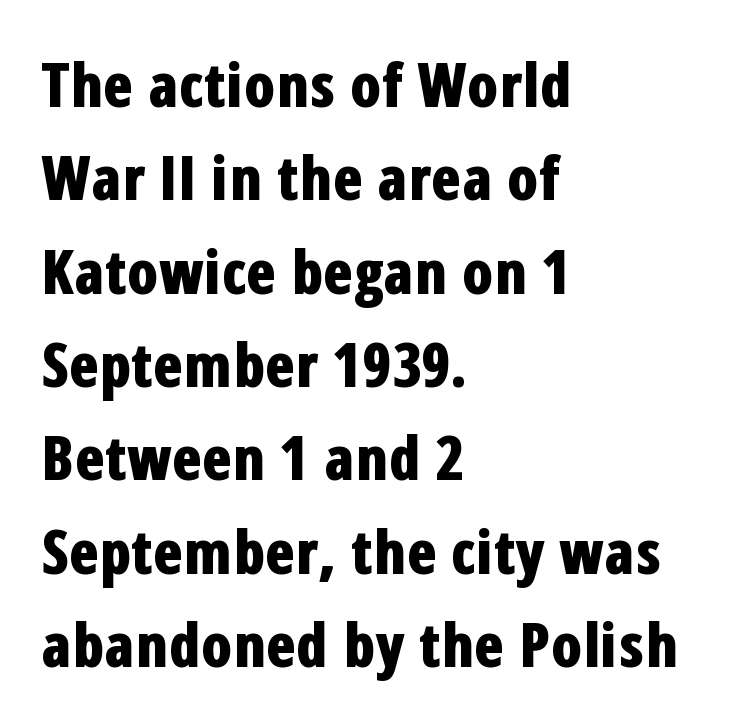
The image shows 61 px bold, condensed sans-serif type, upright; set left-aligned, normal line spacing (1.53x), normal letter spacing, not underlined; low stroke contrast and a medium x-height.
